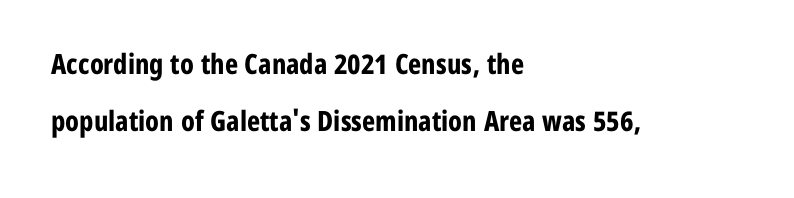
Q: Is the text bold? A: Yes.
Q: Is the text italic (slanted)? A: No, it is upright.
Q: Is the typeface a serif or a sans-serif typeface? A: Sans-serif.
Q: Is the text underlined? A: No.
Q: How is the paragraph aligned? A: Left-aligned.
Q: Is the spacing between letters normal or unusually wide? A: Normal.
Q: Is the spacing between lines tight, normal or loose? A: Loose.
Q: Width (condensed, normal, or wide)? A: Condensed.
Q: Stroke contrast? A: Low.
Q: x-height? A: Medium.
Q: Monospaced? A: No.
